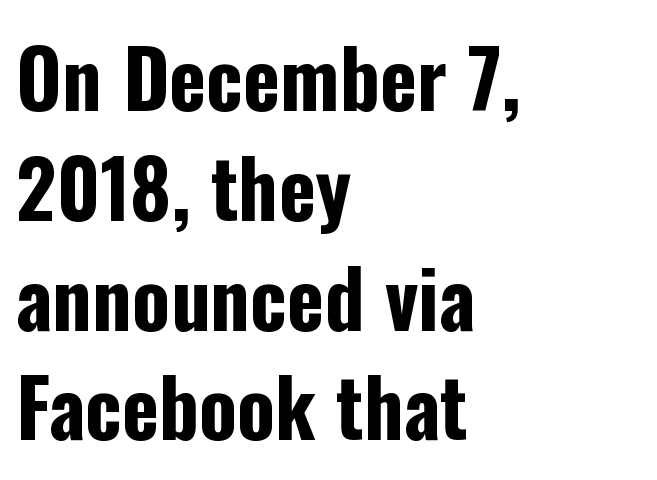
The gaps between neighbouring characters are ordinary and unremarkable. A classic flush-left, rag-right setting is used for this passage. The area under the type is left untouched. Notice how thick the strokes are: this is what a full bold looks like.
